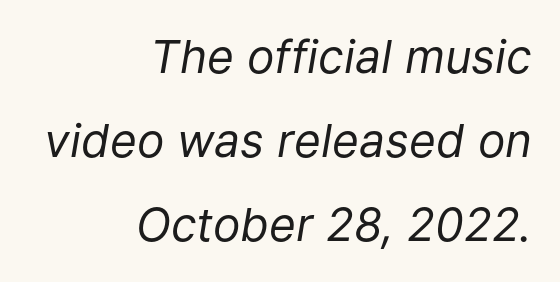
{"italic": "yes", "lean": "right", "slant_degrees": 9, "bold": "no", "weight": "regular", "width": "normal", "stroke_contrast": "low", "x_height": "medium", "monospaced": "no", "underline": "no", "align": "right", "line_spacing_ratio": 1.83, "letter_spacing": "normal", "letter_spacing_em": 0.0, "glyph_px": 46}
